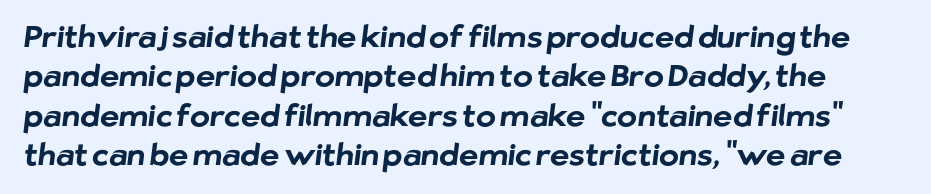
The image shows 30 px bold sans-serif type; set normal line spacing (1.31x), normal letter spacing, not underlined; low stroke contrast and a medium x-height.
